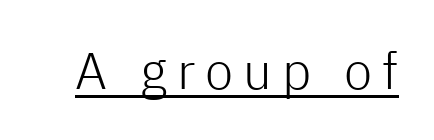
Is there any slant? The stems are plumb. Stem width sits at or under what a default text font uses. What decoration does the sample have? An underline. These lines are rendered in a variable-pitch font. The type family on display is of the sans-serif kind.
